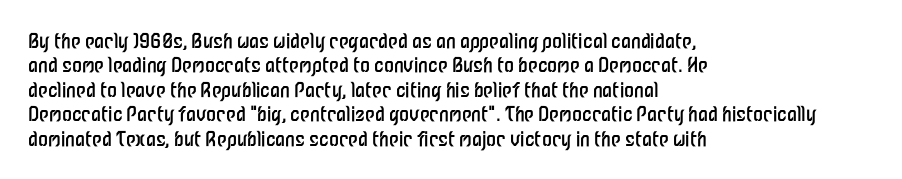
These lines keep a tight, regular rhythm from letter to letter. In CSS terms this would be text-align: left. Weight: in the light-to-regular range. This is roman type, the default non-slanted kind. Decoration check: the copy has no underline.
